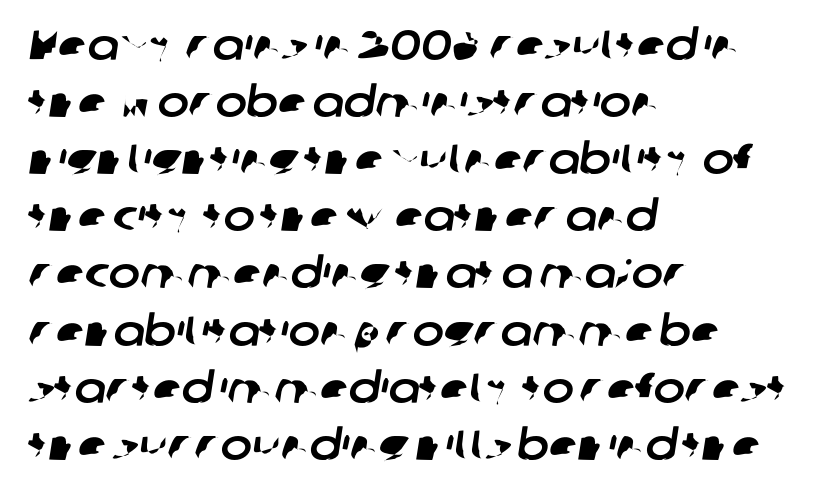
The image shows 42 px sans-serif type; set left-aligned, normal line spacing (1.36x), normal letter spacing, not underlined; low stroke contrast and a medium x-height.
